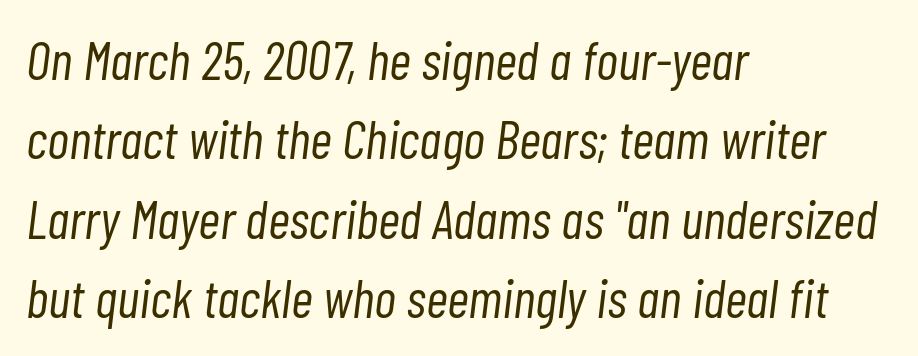
{"italic": "yes", "lean": "right", "slant_degrees": 7, "bold": "no", "weight": "light", "width": "condensed", "stroke_contrast": "low", "x_height": "medium", "monospaced": "no", "underline": "no", "align": "left", "line_spacing": "normal", "line_spacing_ratio": 1.47, "letter_spacing": "normal", "letter_spacing_em": 0.0, "glyph_px": 54}
